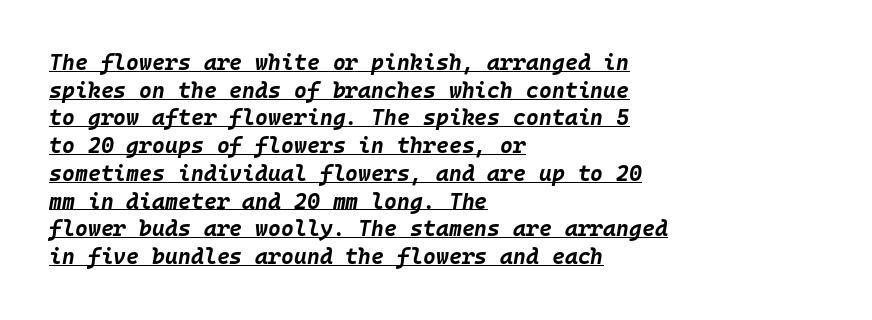
Weight: bold. Designer's note — italics engaged. The tracking reads as untouched default to a designer's eye. Layout note: lines flush left.
